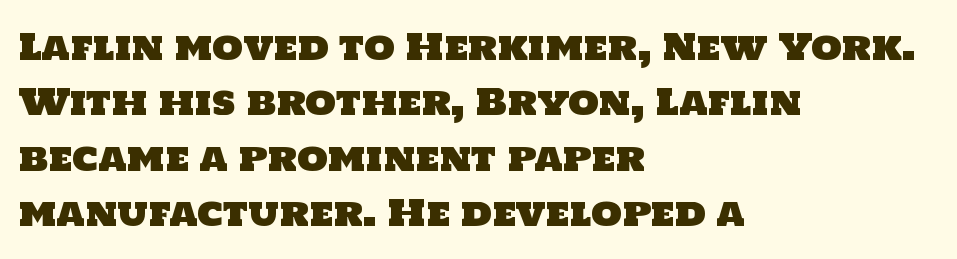
{"serif": "no", "width": "normal", "stroke_contrast": "low", "x_height": "large", "monospaced": "no", "underline": "no", "align": "left", "line_spacing": "normal", "line_spacing_ratio": 1.58, "letter_spacing": "normal", "letter_spacing_em": 0.0, "glyph_px": 35}
